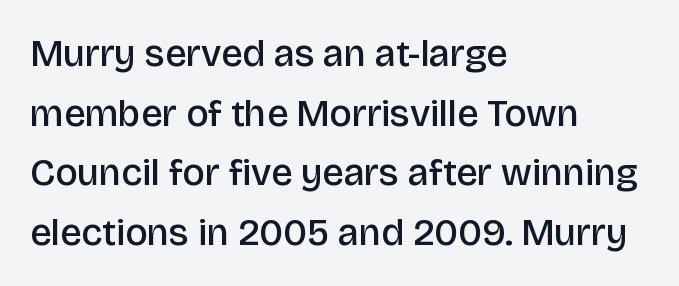
{"serif": "no", "italic": "no", "bold": "semi", "weight": "semibold", "width": "normal", "stroke_contrast": "low", "x_height": "large", "monospaced": "no", "underline": "no", "align": "left", "line_spacing": "normal", "line_spacing_ratio": 1.57, "letter_spacing": "normal", "letter_spacing_em": 0.0, "glyph_px": 38}
